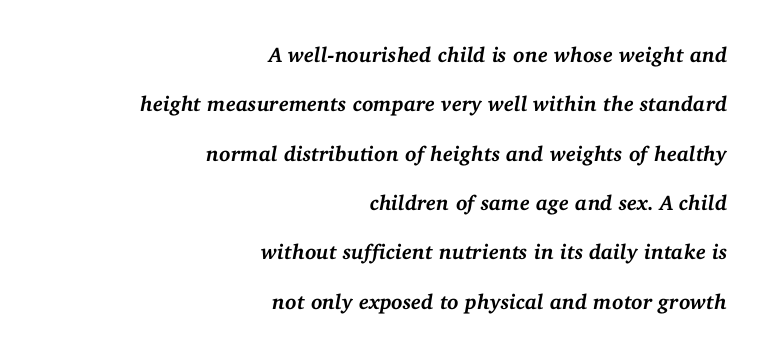
Words appear dense and cohesive because spacing is normal. The font's italic variant was chosen for this text. Typographic density is high because the face is bold. Teacher's note: observe the even right margin — that is flush-right alignment. Interline gaps are noticeably wide in this sample. No word sits above an underline.
